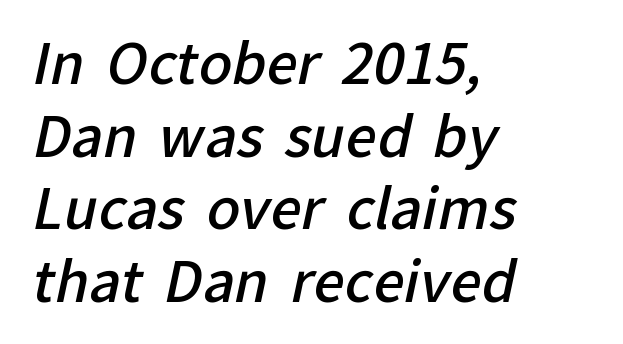
Proportional: the letters do not fall into vertical columns. The letters are semibold — heavier than regular but short of a full bold. The words here are not underlined. Classification — sans serif. Where is the straight margin? On the left.
